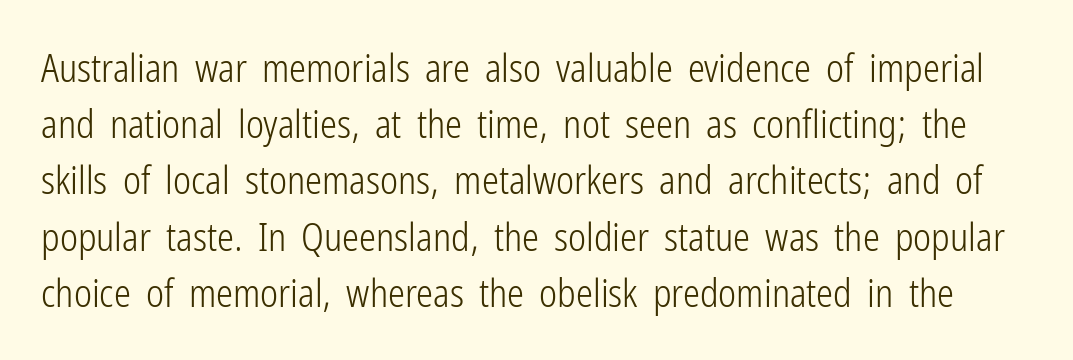
If you drew a line through each stem, it would be perfectly vertical. Are there feet on the stems? There aren't — it's a sans. Students, note that the glyphs here touch the page at normal intervals. Leading matches the norm, producing a regular column. Is this a heavy cut? Hardly; it is regular or lighter.
